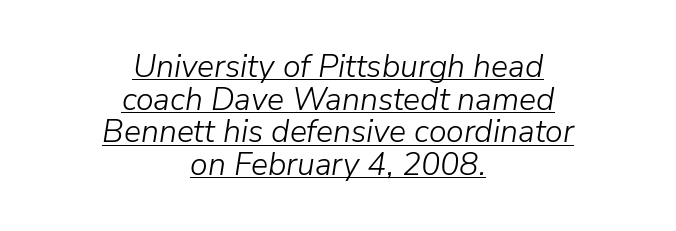
{"italic": "yes", "lean": "right", "slant_degrees": 9, "bold": "no", "weight": "light", "width": "normal", "stroke_contrast": "low", "x_height": "medium", "monospaced": "no", "underline": "yes", "align": "center", "line_spacing": "tight", "line_spacing_ratio": 1.02, "letter_spacing": "normal", "letter_spacing_em": 0.0, "glyph_px": 32}
